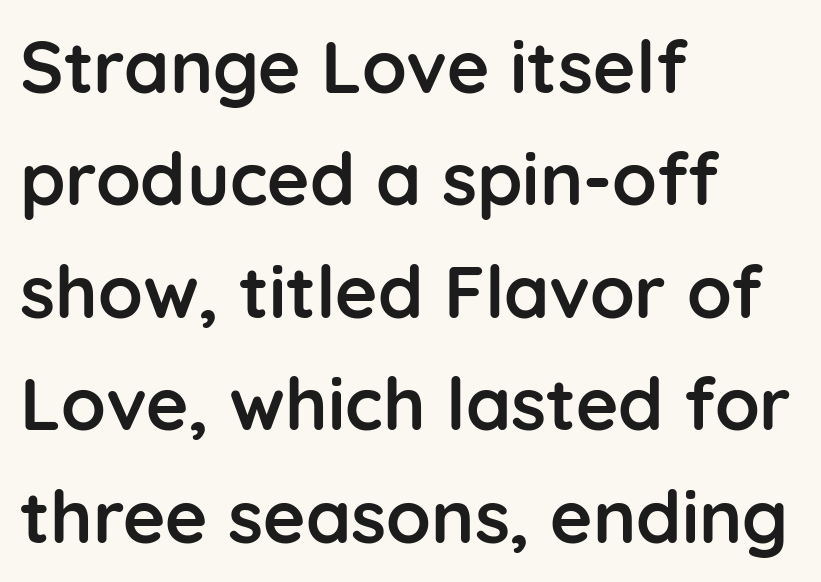
Nobody touched the tracking dial on this one. The words here are not underlined. Each letter's strokes conclude bluntly, with no projecting serifs. If you drew a line through each stem, it would be perfectly vertical. Caption: multi-line text, flush left, ragged right.
